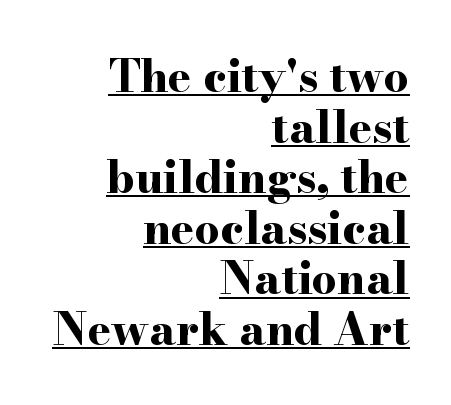
The image shows 44 px bold, wide serif type, upright; set right-aligned, tight line spacing (1.15x), normal letter spacing, underlined; high stroke contrast and a small x-height.
